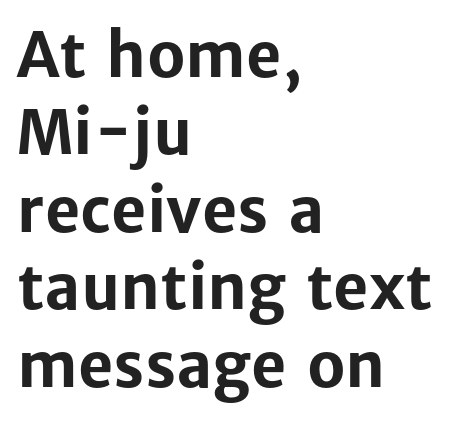
The passage is arranged the way most books set body copy — flush left. Typographically, this falls in the sans-serif category. Heavy, bold letterforms. The space directly below the letters is spotless. Characters follow at the spacing the type designer built in. These lines were composed using upright roman letters.
